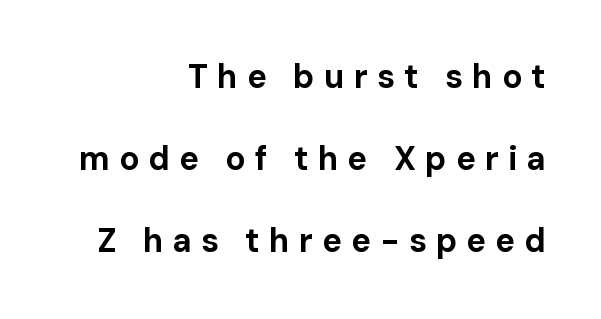
Notice how thick the strokes are: this is what a full bold looks like. Each letter keeps its own natural width here, so spacing adapts to shape. It's the straight-up-and-down kind of type. Check the space under the baseline: it is left empty. A typesetter would label this face a sans.
